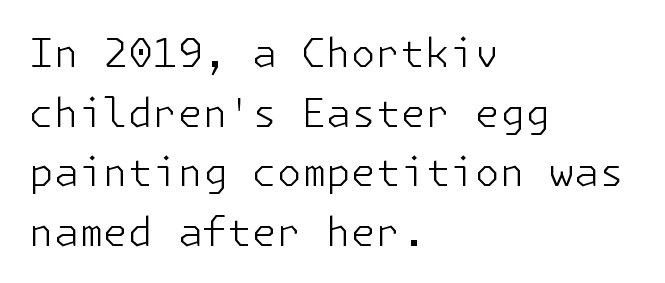
Inter-character spacing is left at the font's built-in metrics. Unmarked baselines from the first word to the last. Weight class: somewhere from thin through regular. Rendered with straight, roman letterforms.
